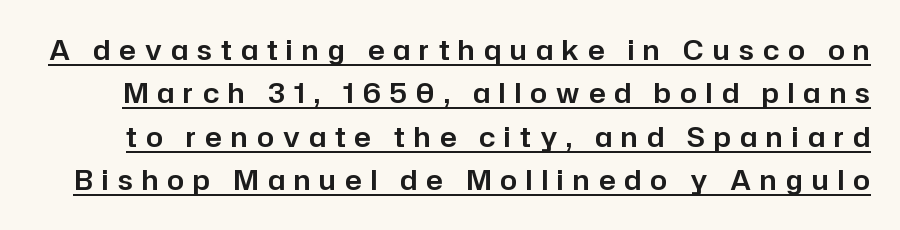
Q: Is the text italic (slanted)? A: No, it is upright.
Q: Is the text underlined? A: Yes.
Q: Is the spacing between letters normal or unusually wide? A: Unusually wide.
Q: Is the spacing between lines tight, normal or loose? A: Normal.
